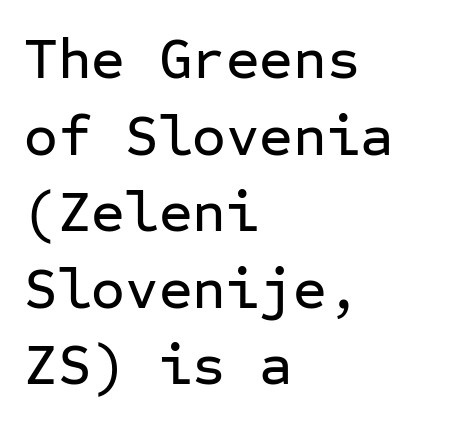
Quick note: underline off. Every stem runs plumb, perpendicular to the baseline. Between one letter and the next there's only the usual sliver of space. Baseline-to-baseline distance is the conventional proportion of letter height. A classic flush-left, rag-right setting is used for this passage.
